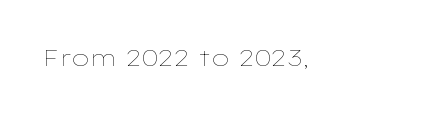
The type is set solid horizontally, with unmodified tracking. Words float on clear page, feet unadorned. A quiet, ordinary-to-light weight characterises the typeface. The type sits square on the baseline with zero lean.
